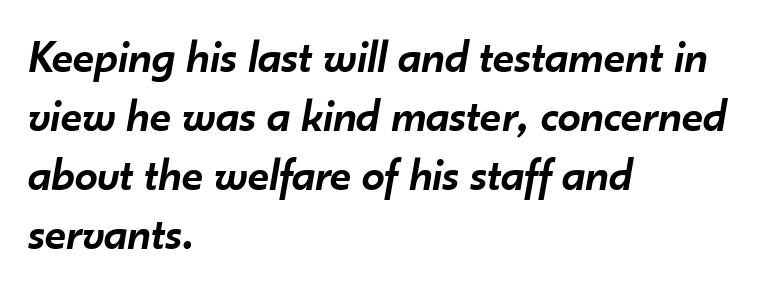
Q: Is the text bold? A: Semi-bold.
Q: Is the text italic (slanted)? A: Yes, it leans right by about 10 degrees.
Q: Is the text underlined? A: No.
Q: How is the paragraph aligned? A: Left-aligned.
Q: Is the spacing between letters normal or unusually wide? A: Normal.
Q: Is the spacing between lines tight, normal or loose? A: Normal.
Q: Width (condensed, normal, or wide)? A: Normal.
Q: Stroke contrast? A: Low.
Q: x-height? A: Small.
Q: Monospaced? A: No.
